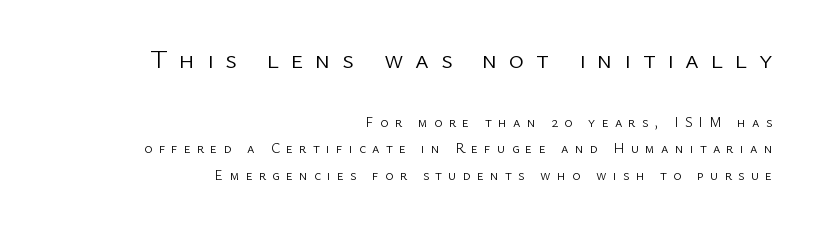
The cut favours lightness, reaching ordinary text weight at its darkest. Visually, the top section dominates because its glyphs are scaled up. This rendering widens character spacing well past its baseline value. Bare-footed words on every line. Unlike italic type, these characters show no tilt at all.
